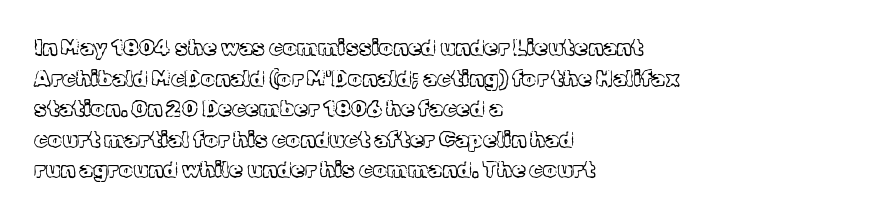
The image shows 22 px text type, upright; set left-aligned, normal line spacing (1.39x), normal letter spacing, not underlined.
